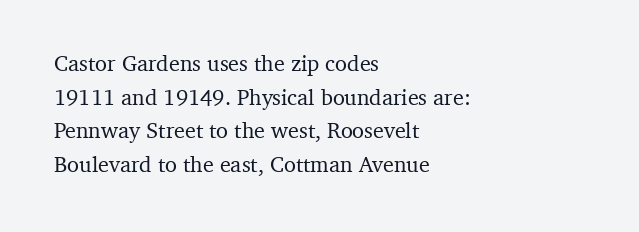
One glance says typical: line gaps are just what's usual. The letters stand upright; this is a roman face. The gap between lines stays unmarked. These lines keep a tight, regular rhythm from letter to letter. Casual observation: everything's shoved over to the left.
